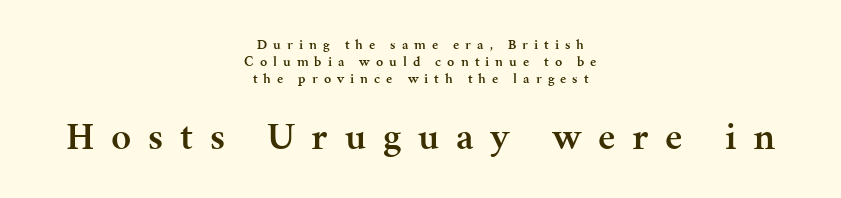
The image shows 39 px semibold serif type, upright; set centered, line spacing 1.2x, unusually wide letter spacing (+0.43 em), not underlined; the second (bottom) block is 2.79x larger; medium stroke contrast and a medium x-height.
